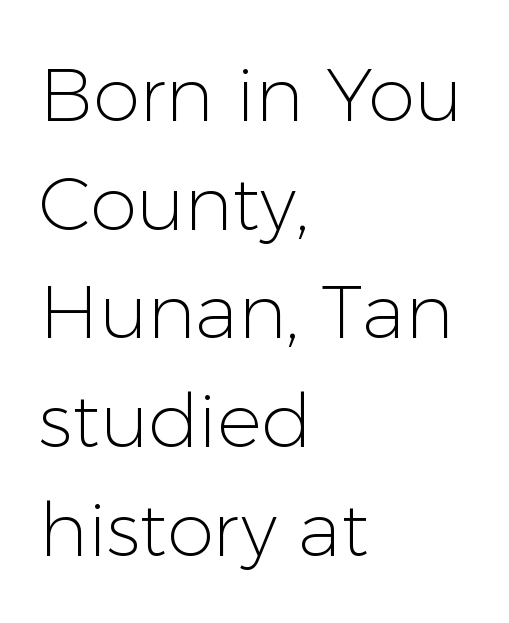
There is no visible air inserted between adjacent glyphs. Rendered with straight, roman letterforms. The ragged edge is on the right, which tells us the setting is flush left. Anything drawn beneath the words? Only blank space.
